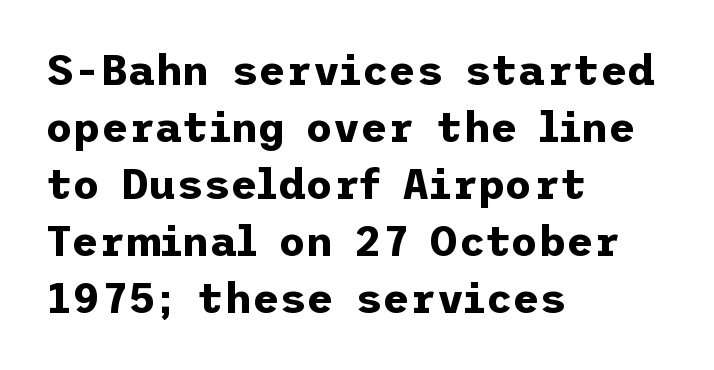
The typography opts for an upright posture over an oblique one. Underline: absent. This rendering leaves character spacing at its baseline value. Look at the bottom of the vertical strokes: they stop flat, with no serifs.
